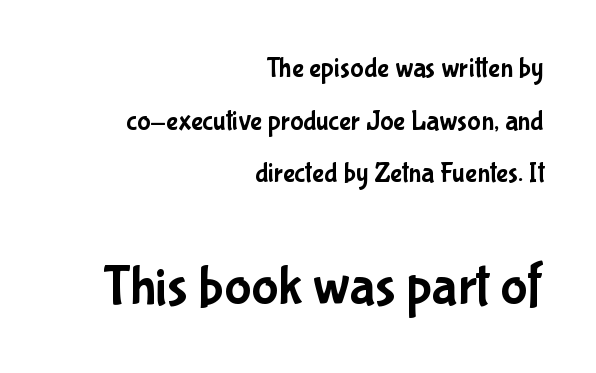
A student would notice the bottom passage is typeset larger than what precedes it. Every stem runs plumb, perpendicular to the baseline. The strip under each line holds only bare page. Is the block centered? No — it sits flush against the right margin. Spacing between characters is what you'd get straight out of the box.
